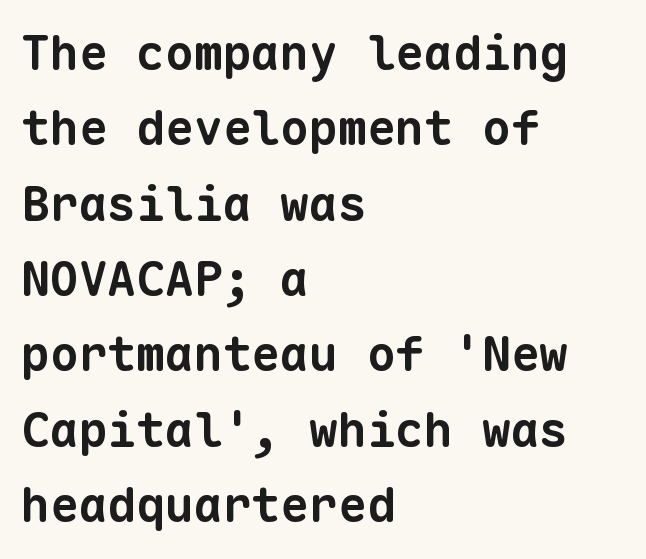
{"serif": "no", "bold": "yes", "weight": "bold", "width": "normal", "stroke_contrast": "low", "x_height": "medium", "monospaced": "yes", "underline": "no", "align": "left", "line_spacing": "normal", "line_spacing_ratio": 1.57, "letter_spacing": "normal", "letter_spacing_em": 0.0, "glyph_px": 48}
